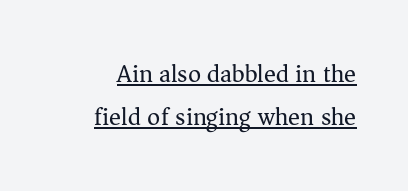
In designer terms, the underline attribute is active on this setting. Does the lettering tilt? It doesn't — this is upright. The weight tops out at a normal text grade. Look at the tracking — it's just the regular setting, nothing added.
